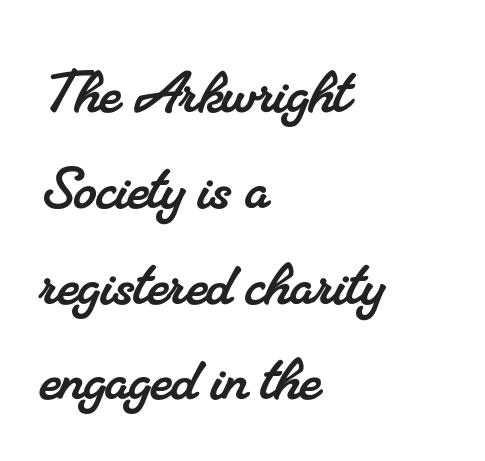
Honestly, the row spacing looks completely unremarkable. Inter-character spacing is left at the font's built-in metrics. Descenders are the only things crossing below the line. Casual observation: everything's shoved over to the left.
